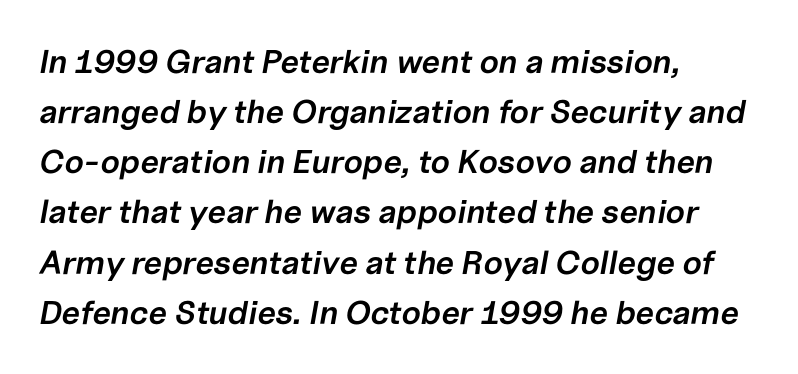
The image shows 33 px semibold type, italic (leaning right); set left-aligned, normal line spacing (1.52x), normal letter spacing, not underlined; low stroke contrast and a medium x-height.
